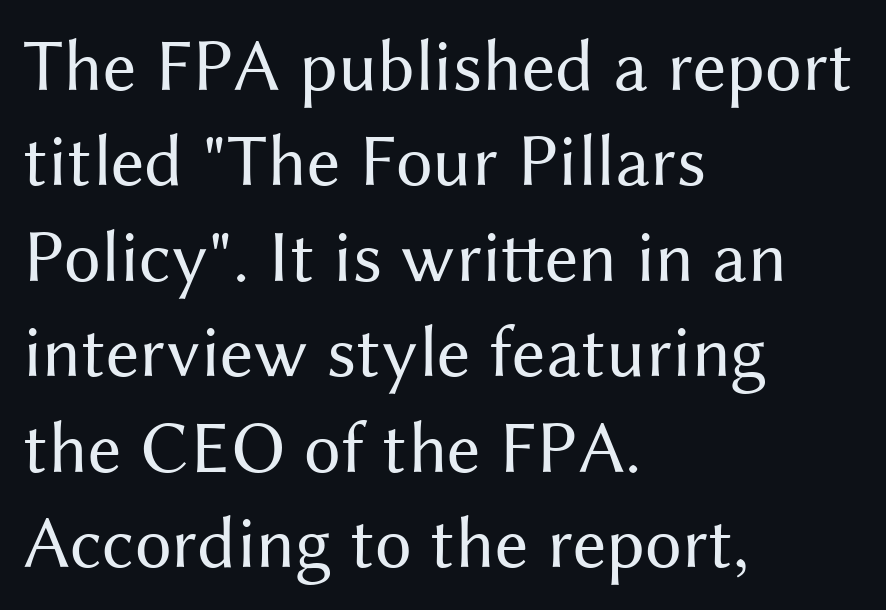
{"serif": "no", "italic": "no", "bold": "no", "weight": "regular", "width": "normal", "stroke_contrast": "medium", "x_height": "medium", "monospaced": "no", "underline": "no", "align": "left", "line_spacing": "normal", "line_spacing_ratio": 1.29, "letter_spacing": "normal", "letter_spacing_em": 0.0, "glyph_px": 74}
